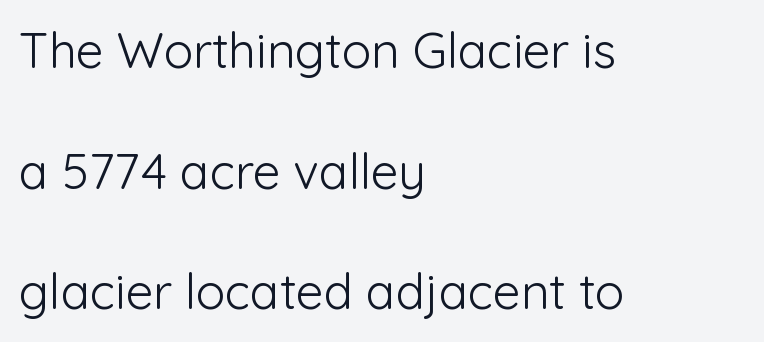
This sample uses an upright cut, with every glyph sitting square on the baseline. Observe the absence of serifs on each vertical stroke in this sample. Do the characters align in a grid? No, the font is proportional. The cut favours lightness, reaching ordinary text weight at its darkest. Has an underline been added? It has not.
